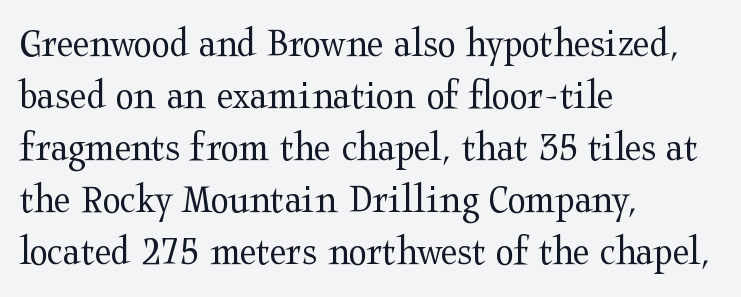
The image shows 42 px regular-weight, wide serif type, upright; set left-aligned, line spacing 1.24x, normal letter spacing, not underlined; medium stroke contrast and a medium x-height.
